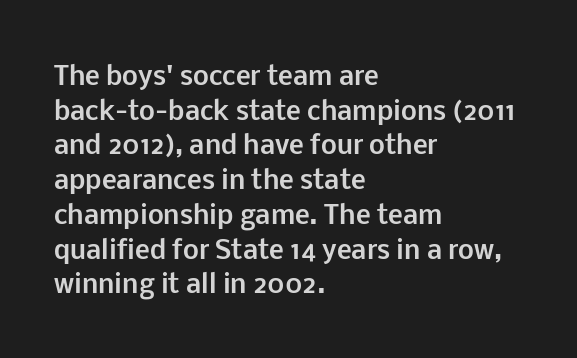
The image shows 25 px bold type, upright; set left-aligned, normal line spacing (1.39x), normal letter spacing, not underlined.
